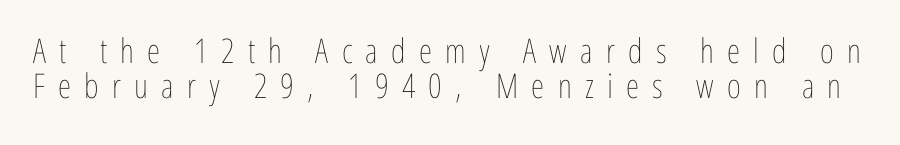
Heft: none added — not bold. What stands out about the letter spacing? Its width — letters are far apart. Underline: absent. Horizontal bands of white between lines are thin slivers.
